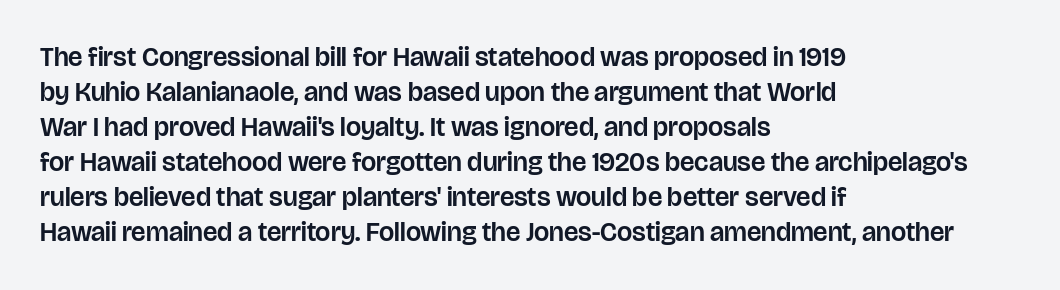
The image shows 27 px text type, upright; set left-aligned, normal line spacing (1.3x), normal letter spacing, not underlined.
